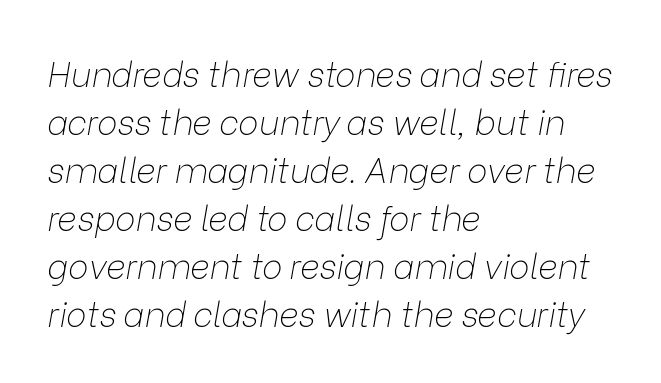
Regular leading. The face used here is proportionally spaced, like ordinary book or web type. Observe the lean: these are italic letterforms. Each row of text sits above clean, open space. These glyphs show unthickened strokes, regular width or finer.
